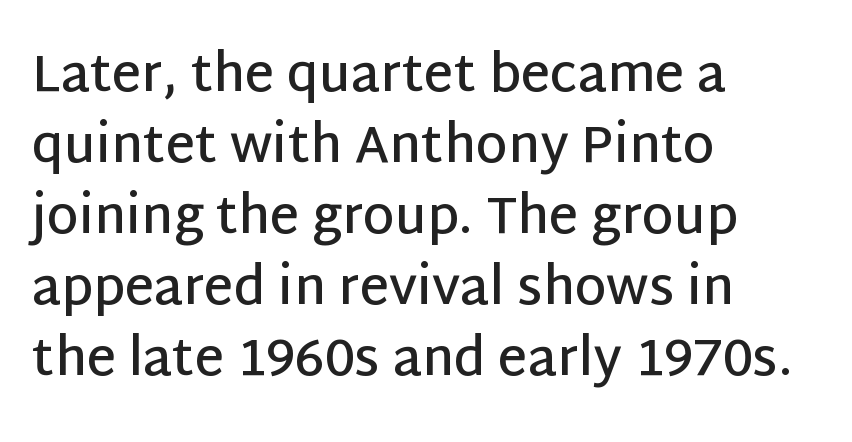
The image shows 51 px semibold sans-serif type, upright; set left-aligned, normal line spacing (1.39x), normal letter spacing, not underlined; low stroke contrast and a large x-height.
